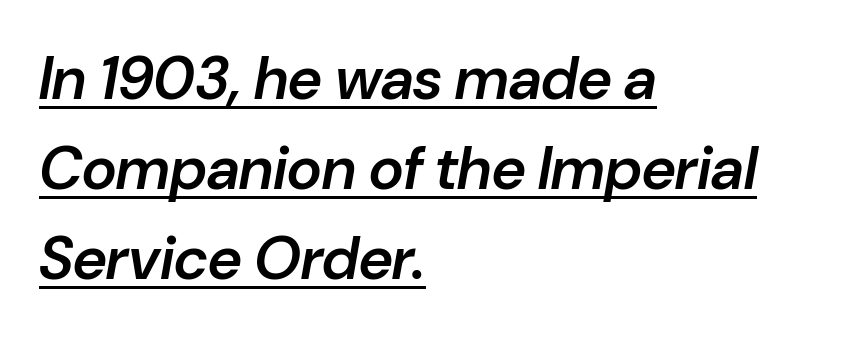
Line spacing here is normal. The rendering keeps characters at their native spacing. Every letter is mildly thick-stroked: semibold rather than bold. A typesetter would call this proportional, since set widths differ per character. A baseline rule has been typeset under these characters. Designer's note — italics engaged.
